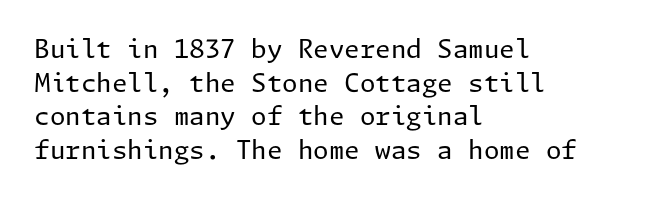
{"italic": "no", "bold": "no", "underline": "no", "align": "left", "line_spacing": "normal", "line_spacing_ratio": 1.35, "letter_spacing": "normal", "letter_spacing_em": 0.0, "glyph_px": 25}
